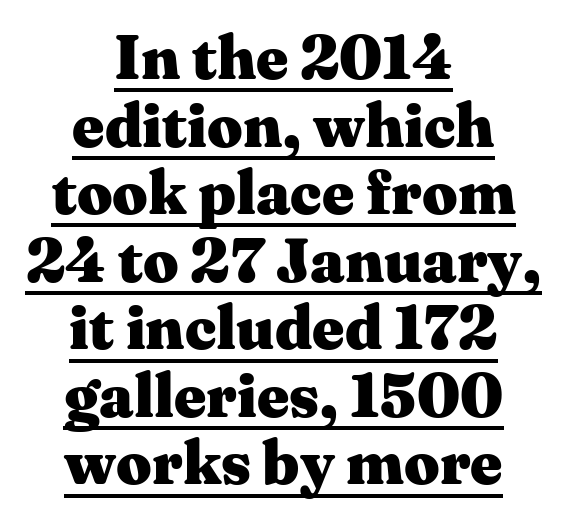
The image shows 62 px heavy, wide serif type, upright; set centered, tight line spacing (1.09x), normal letter spacing, underlined; medium stroke contrast and a medium x-height.
